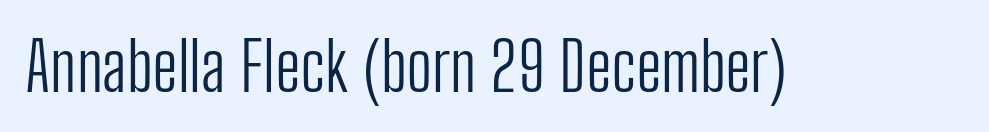
{"serif": "no", "italic": "no", "bold": "no", "weight": "light", "width": "condensed", "stroke_contrast": "low", "x_height": "medium", "monospaced": "no", "underline": "no", "letter_spacing": "normal", "letter_spacing_em": 0.0, "glyph_px": 68}
